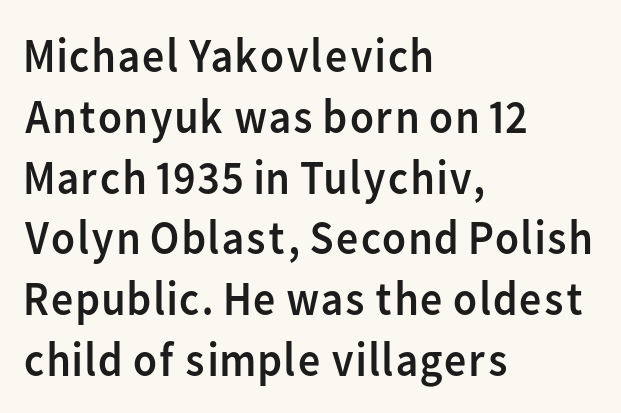
{"serif": "no", "italic": "no", "bold": "no", "weight": "regular", "width": "normal", "stroke_contrast": "low", "x_height": "medium", "monospaced": "no", "underline": "no", "align": "left", "line_spacing_ratio": 1.24, "letter_spacing": "normal", "letter_spacing_em": 0.0, "glyph_px": 49}
